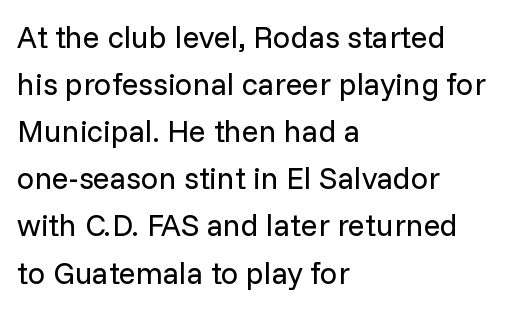
{"serif": "no", "italic": "no", "bold": "no", "weight": "regular", "width": "normal", "stroke_contrast": "low", "x_height": "medium", "monospaced": "no", "underline": "no", "align": "left", "line_spacing": "normal", "line_spacing_ratio": 1.52, "letter_spacing": "normal", "letter_spacing_em": 0.0, "glyph_px": 31}
